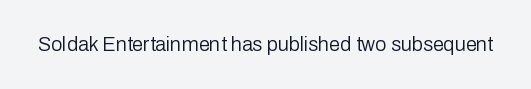
Q: Is the text bold? A: No.
Q: Is the text italic (slanted)? A: No, it is upright.
Q: Is the text underlined? A: No.
Q: Is the spacing between letters normal or unusually wide? A: Normal.
